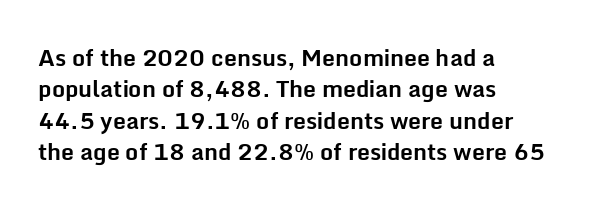
If you drew a line through each stem, it would be perfectly vertical. The face used here has the dense, thick strokes of a bold. All the whitespace from short lines collects on the right. Observe the ordinary spacing: letters are neighbours, not strangers. Rule under the text: the space is simply empty.
